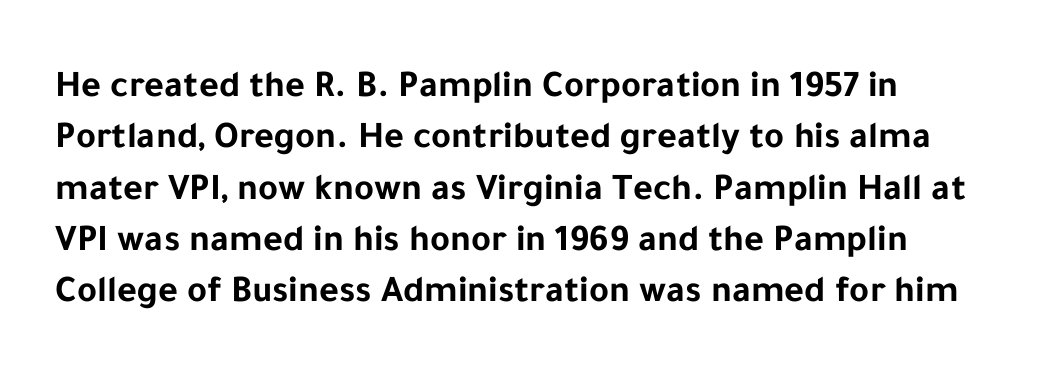
Q: Is the text bold? A: Yes.
Q: Is the text italic (slanted)? A: No, it is upright.
Q: Is the typeface a serif or a sans-serif typeface? A: Sans-serif.
Q: Is the text underlined? A: No.
Q: How is the paragraph aligned? A: Left-aligned.
Q: Is the spacing between letters normal or unusually wide? A: Normal.
Q: Is the spacing between lines tight, normal or loose? A: Normal.
Q: Width (condensed, normal, or wide)? A: Normal.
Q: Stroke contrast? A: Low.
Q: x-height? A: Medium.
Q: Monospaced? A: No.
